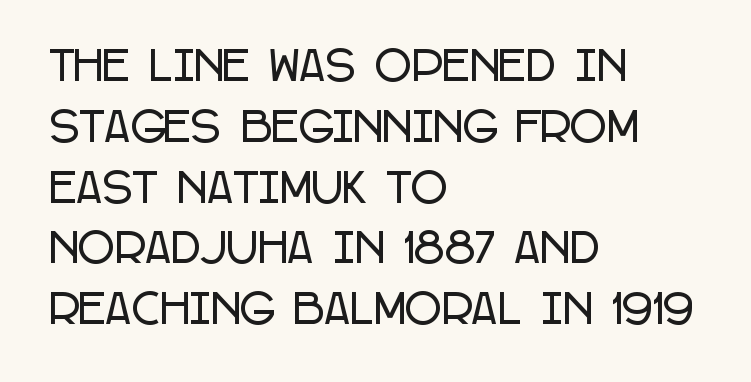
Is the block centered? No — it sits flush against the left margin. The space beneath each line is pristine and unruled. Default kerning and tracking; the words read as compact shapes. Designer's note — italics off, roman on. Serif or sans? Sans — the stroke terminals are bare.
